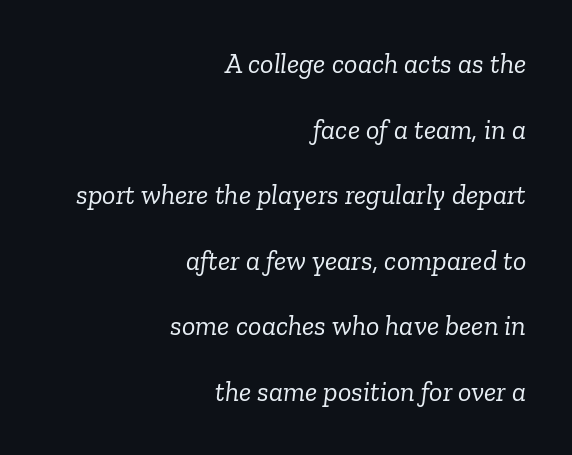
{"serif": "yes", "italic": "yes", "lean": "right", "slant_degrees": 6, "bold": "no", "weight": "light", "width": "normal", "stroke_contrast": "low", "x_height": "medium", "monospaced": "no", "underline": "no", "align": "right", "line_spacing": "loose", "line_spacing_ratio": 2.34, "letter_spacing": "normal", "letter_spacing_em": 0.0, "glyph_px": 28}
